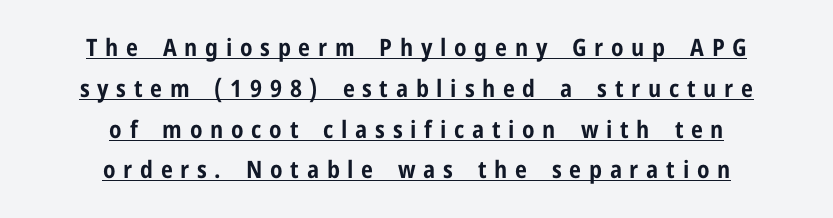
The leading is moderate, giving the passage an even texture. This is underlined copy, the kind a proofreader might mark for attention. Horizontally, the lines are justified to the midpoint only. The tracking jumps out immediately: characters are airy and widely separated. Every character sits straight up, as roman type does. Chunky letters — that's bold for sure.
